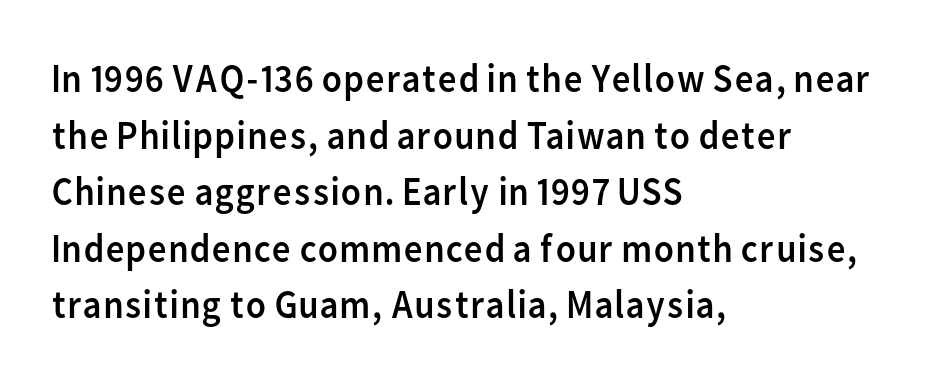
Q: Is the text bold? A: No.
Q: Is the text italic (slanted)? A: No, it is upright.
Q: Is the typeface a serif or a sans-serif typeface? A: Sans-serif.
Q: Is the text underlined? A: No.
Q: How is the paragraph aligned? A: Left-aligned.
Q: Is the spacing between letters normal or unusually wide? A: Normal.
Q: Is the spacing between lines tight, normal or loose? A: Normal.
Q: Width (condensed, normal, or wide)? A: Normal.
Q: Stroke contrast? A: Low.
Q: x-height? A: Medium.
Q: Monospaced? A: No.
